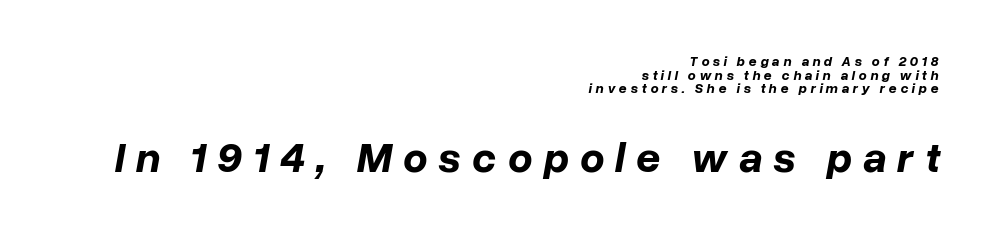
The space beneath each line is pristine and unruled. Characters are canted at an angle relative to the baseline's perpendicular. Do the characters align in a grid? No, the font is proportional. Typesetter's note: full bold, strokes at maximum text heaviness. Of the two passages, the one underneath uses the larger point size. Honestly, the rows look squashed on top of each other.
